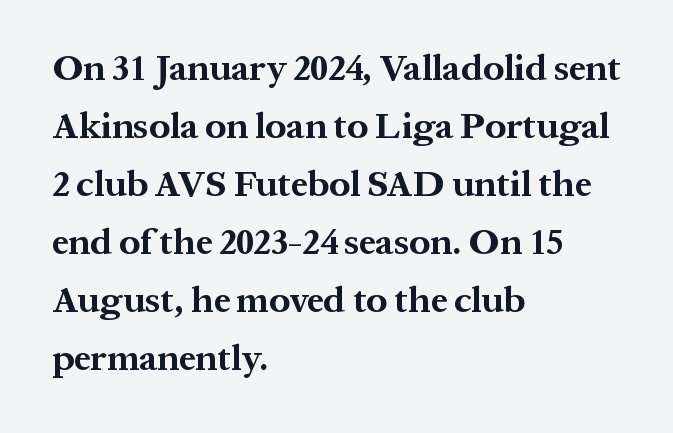
The lettering stays uniformly vertical, giving the passage a roman look. A bare baseline throughout the passage. The ragged edge is on the right, which tells us the setting is flush left. The face used here is proportionally spaced, like ordinary book or web type. Evenly set lines give the paragraph a standard silhouette.
